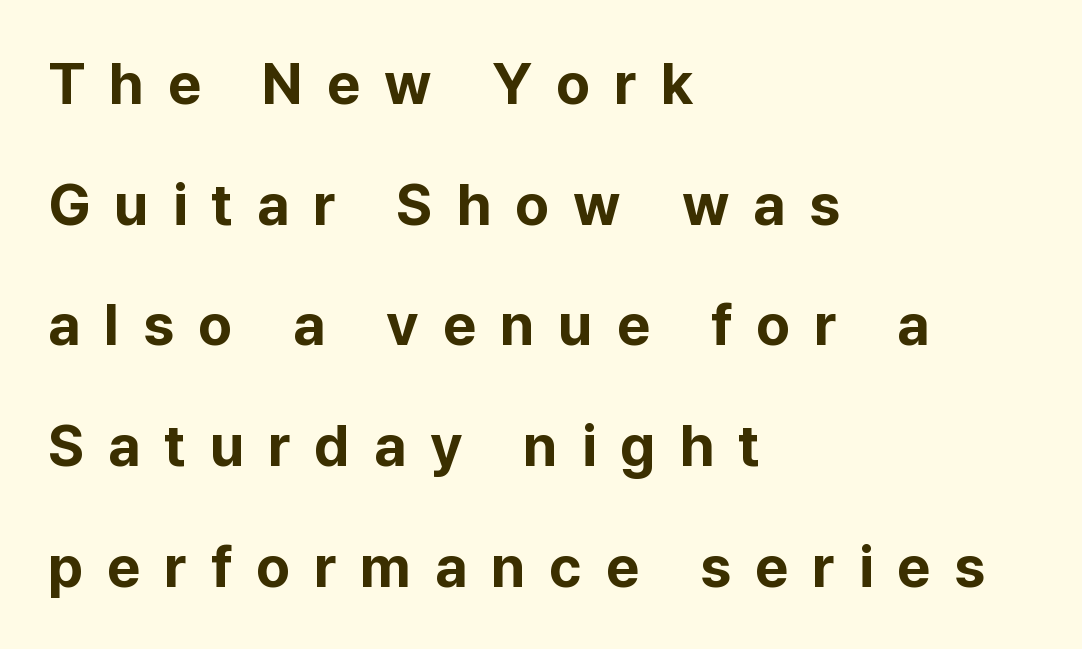
{"serif": "no", "italic": "no", "bold": "yes", "weight": "bold", "width": "normal", "stroke_contrast": "low", "x_height": "medium", "monospaced": "no", "underline": "no", "align": "left", "line_spacing": "loose", "line_spacing_ratio": 2.08, "letter_spacing": "wide", "letter_spacing_em": 0.41, "glyph_px": 58}
